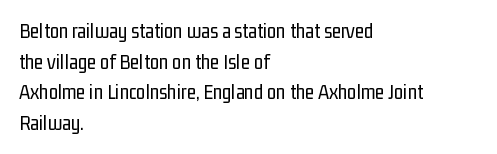
{"italic": "no", "bold": "no", "underline": "no", "align": "left", "line_spacing": "normal", "line_spacing_ratio": 1.46, "letter_spacing": "normal", "letter_spacing_em": 0.0, "glyph_px": 21}
